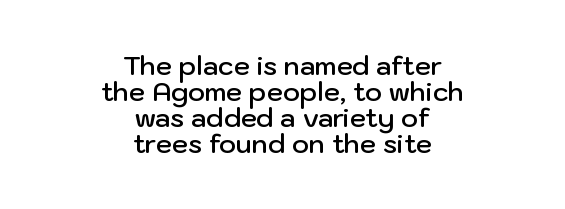
The image shows 26 px text type, upright; set centered, tight line spacing (1.0x), normal letter spacing, not underlined.
